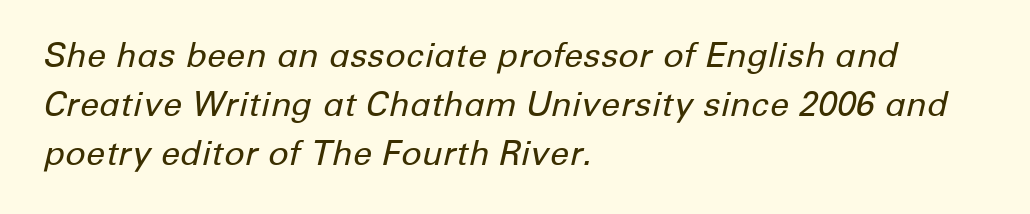
Q: Is the text bold? A: No.
Q: Is the text italic (slanted)? A: Yes, it leans right by about 12 degrees.
Q: Is the text underlined? A: No.
Q: How is the paragraph aligned? A: Left-aligned.
Q: Is the spacing between letters normal or unusually wide? A: Normal.
Q: Is the spacing between lines tight, normal or loose? A: Normal.
Q: Width (condensed, normal, or wide)? A: Normal.
Q: Stroke contrast? A: Low.
Q: x-height? A: Medium.
Q: Monospaced? A: No.
